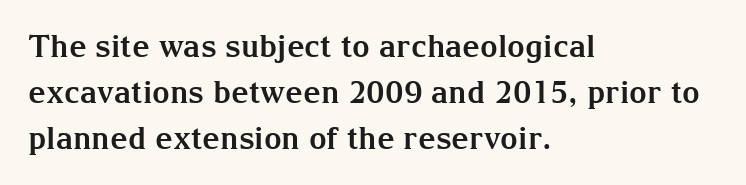
Q: Is the text bold? A: Yes.
Q: Is the text italic (slanted)? A: No, it is upright.
Q: Is the typeface a serif or a sans-serif typeface? A: Serif.
Q: Is the text underlined? A: No.
Q: How is the paragraph aligned? A: Left-aligned.
Q: Is the spacing between letters normal or unusually wide? A: Normal.
Q: Is the spacing between lines tight, normal or loose? A: Normal.
Q: Width (condensed, normal, or wide)? A: Normal.
Q: Stroke contrast? A: Medium.
Q: x-height? A: Medium.
Q: Monospaced? A: No.
